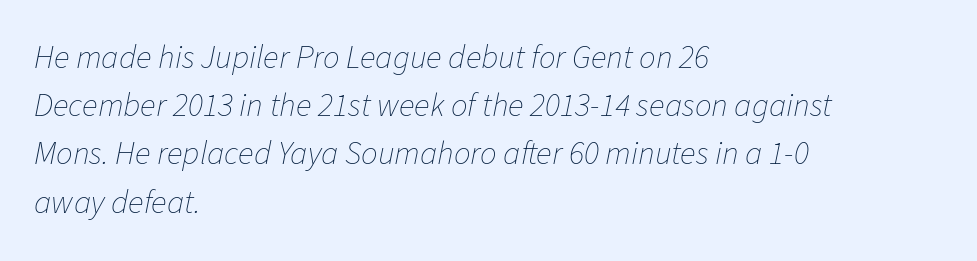
{"italic": "yes", "lean": "right", "slant_degrees": 11, "bold": "no", "weight": "thin", "width": "normal", "stroke_contrast": "low", "x_height": "medium", "monospaced": "no", "underline": "no", "align": "left", "line_spacing": "normal", "line_spacing_ratio": 1.46, "letter_spacing": "normal", "letter_spacing_em": 0.0, "glyph_px": 33}
